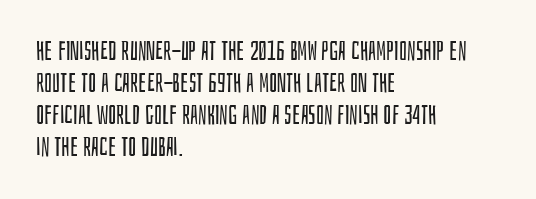
Q: Is the text bold? A: No.
Q: Is the text italic (slanted)? A: No, it is upright.
Q: Is the text underlined? A: No.
Q: How is the paragraph aligned? A: Left-aligned.
Q: Is the spacing between letters normal or unusually wide? A: Normal.
